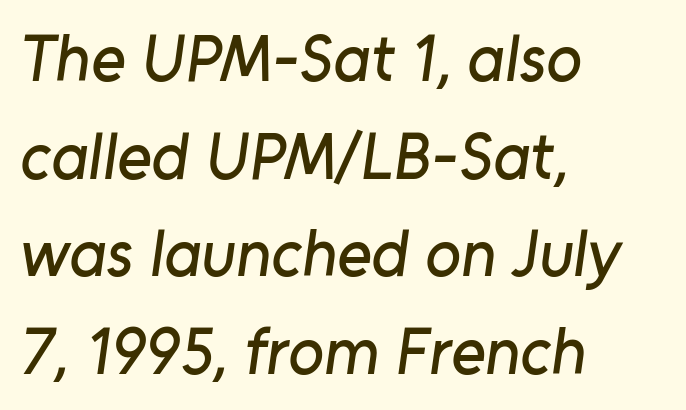
The image shows 66 px sans-serif type; set left-aligned, normal line spacing (1.48x), normal letter spacing, not underlined; low stroke contrast and a medium x-height.
